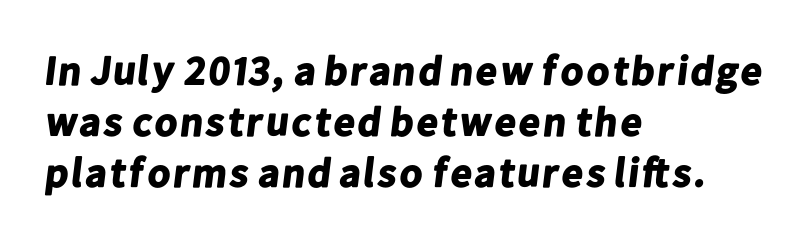
{"serif": "no", "bold": "yes", "weight": "bold", "width": "normal", "stroke_contrast": "low", "x_height": "medium", "monospaced": "no", "underline": "no", "align": "left", "line_spacing_ratio": 1.24, "letter_spacing": "normal", "letter_spacing_em": 0.0, "glyph_px": 41}
